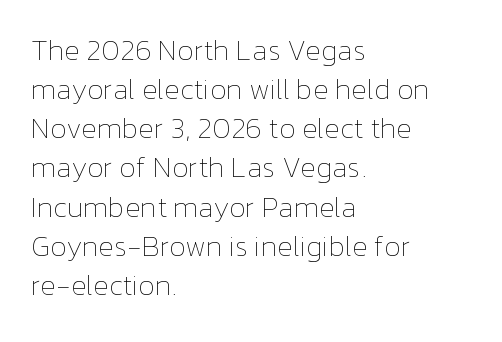
{"italic": "no", "bold": "no", "weight": "thin", "width": "normal", "stroke_contrast": "low", "x_height": "medium", "monospaced": "no", "underline": "no", "align": "left", "line_spacing": "normal", "line_spacing_ratio": 1.35, "letter_spacing": "normal", "letter_spacing_em": 0.0, "glyph_px": 29}
